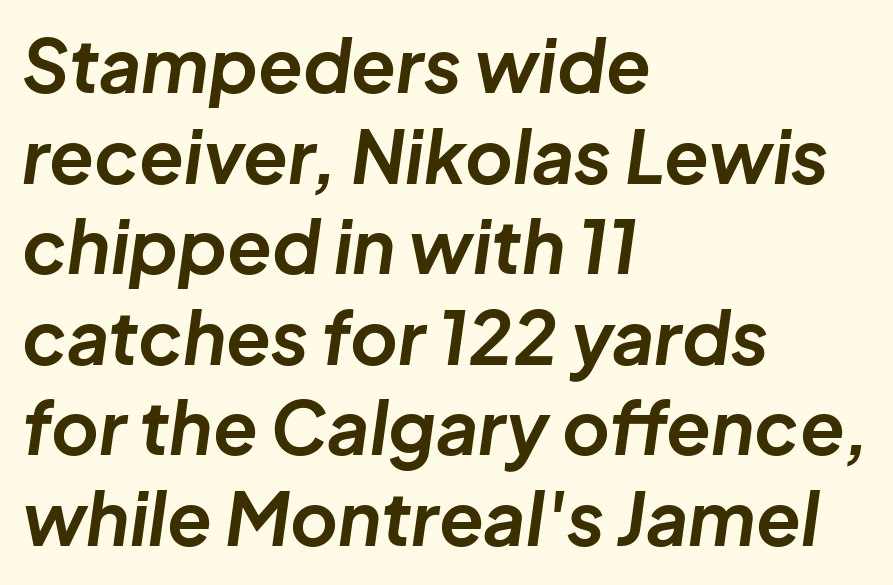
The face used here has the dense, thick strokes of a bold. These lines are rendered in a variable-pitch font. Plain, unruled lines of type. Compared with ordinary roman type, these characters are visibly tilted. Teacher's note: observe the even left margin — that is flush-left alignment.
